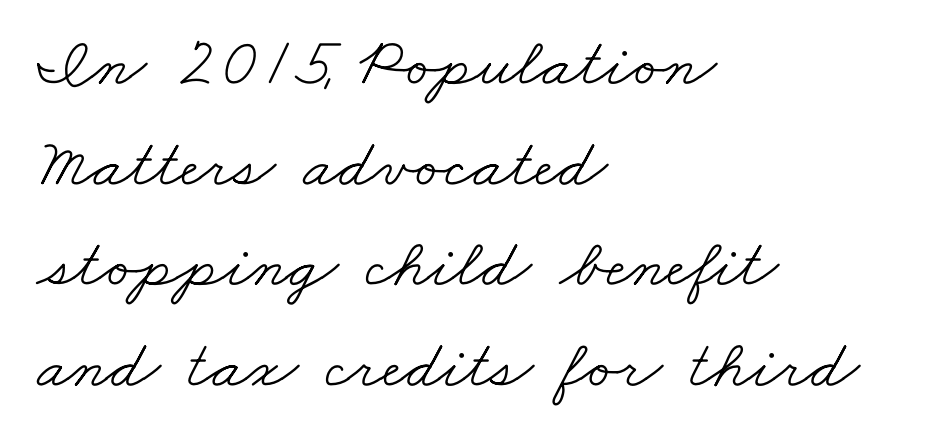
Q: Is the text bold? A: No.
Q: Is the typeface a serif or a sans-serif typeface? A: Serif.
Q: Is the text underlined? A: No.
Q: How is the paragraph aligned? A: Left-aligned.
Q: Is the spacing between letters normal or unusually wide? A: Normal.
Q: Is the spacing between lines tight, normal or loose? A: Normal.
Q: Width (condensed, normal, or wide)? A: Wide.
Q: Stroke contrast? A: Low.
Q: x-height? A: Small.
Q: Monospaced? A: No.
